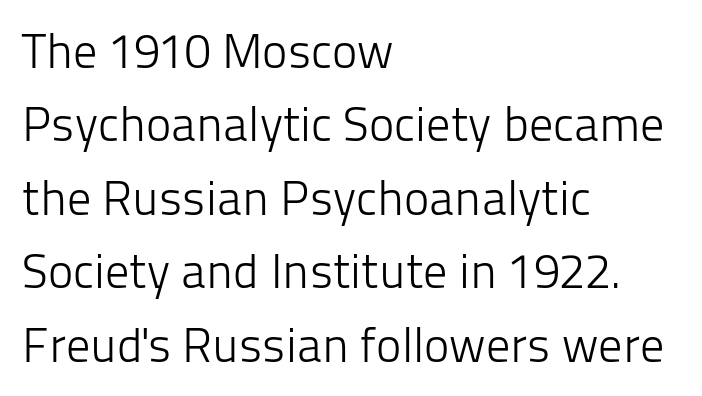
The image shows 48 px light sans-serif type, upright; set left-aligned, normal line spacing (1.53x), normal letter spacing, not underlined; low stroke contrast and a medium x-height.
